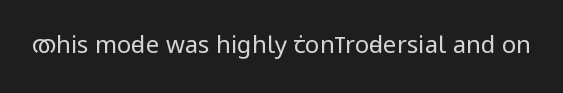
Q: Is the text bold? A: No.
Q: Is the text italic (slanted)? A: No, it is upright.
Q: Is the text underlined? A: No.
Q: Is the spacing between letters normal or unusually wide? A: Normal.
